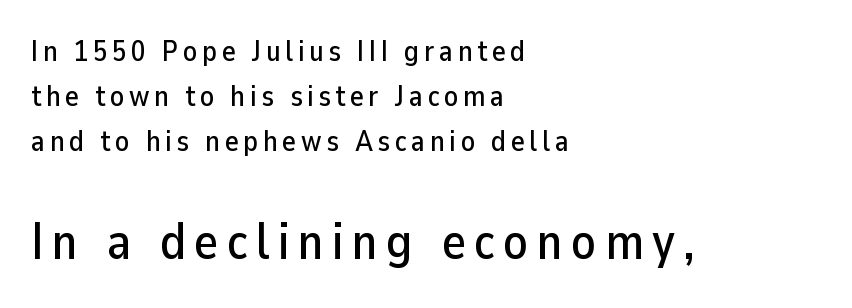
Look at the bottom of the vertical strokes: they stop flat, with no serifs. Summary of vertical rhythm: regular, with standard interline spacing. Beneath every word, the page is bare. These lines were composed using upright roman letters. Which chunk is bigger? The second one — the bottom block dwarfs the top.
